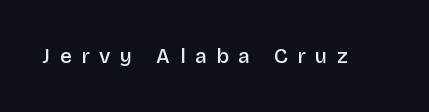
Q: Is the text bold? A: Semi-bold.
Q: Is the text italic (slanted)? A: No, it is upright.
Q: Is the text underlined? A: No.
Q: Is the spacing between letters normal or unusually wide? A: Unusually wide.
